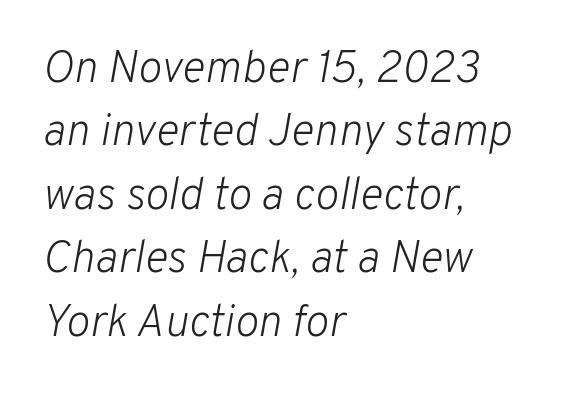
The image shows 45 px light type, italic (leaning right); set left-aligned, normal line spacing (1.41x), normal letter spacing, not underlined; low stroke contrast and a medium x-height.
